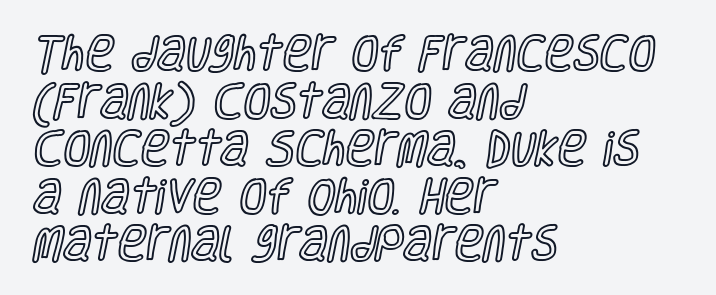
Q: Is the text italic (slanted)? A: Yes.
Q: Is the text underlined? A: No.
Q: How is the paragraph aligned? A: Left-aligned.
Q: Is the spacing between letters normal or unusually wide? A: Normal.
Q: Width (condensed, normal, or wide)? A: Condensed.
Q: x-height? A: Large.
Q: Monospaced? A: No.
